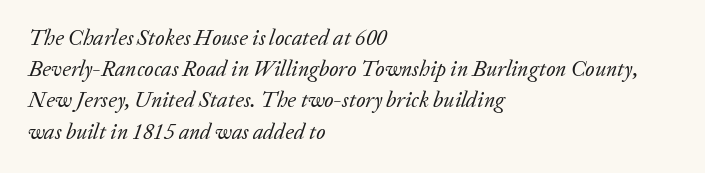
{"italic": "yes", "lean": "right", "slant_degrees": 20, "bold": "no", "underline": "no", "align": "left", "line_spacing": "normal", "line_spacing_ratio": 1.42, "letter_spacing": "normal", "letter_spacing_em": 0.0, "glyph_px": 22}
